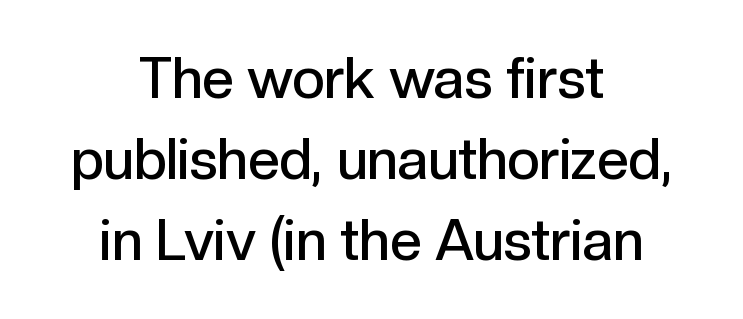
Q: Is the text bold? A: Semi-bold.
Q: Is the text italic (slanted)? A: No, it is upright.
Q: Is the typeface a serif or a sans-serif typeface? A: Sans-serif.
Q: Is the text underlined? A: No.
Q: How is the paragraph aligned? A: Centered.
Q: Is the spacing between letters normal or unusually wide? A: Normal.
Q: Is the spacing between lines tight, normal or loose? A: Normal.
Q: Width (condensed, normal, or wide)? A: Normal.
Q: x-height? A: Medium.
Q: Monospaced? A: No.
